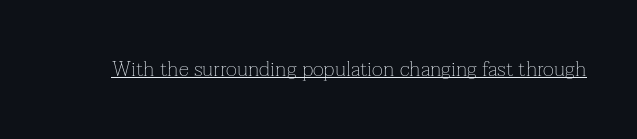
{"italic": "no", "bold": "no", "underline": "yes", "letter_spacing": "normal", "letter_spacing_em": 0.0, "glyph_px": 21}
